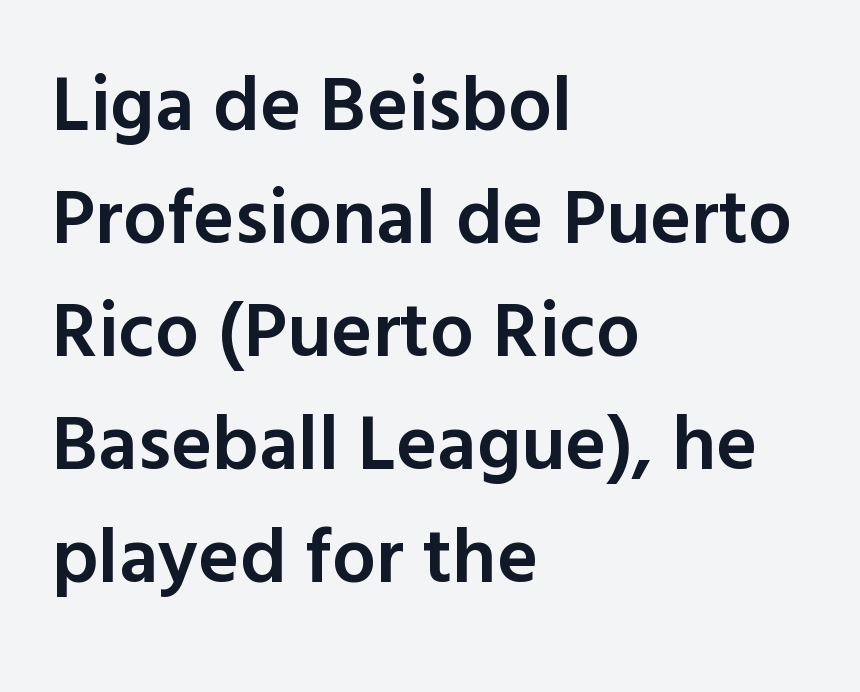
{"serif": "no", "italic": "no", "bold": "semi", "weight": "semibold", "width": "normal", "x_height": "medium", "monospaced": "no", "underline": "no", "align": "left", "line_spacing": "normal", "line_spacing_ratio": 1.45, "letter_spacing": "normal", "letter_spacing_em": 0.0, "glyph_px": 78}
